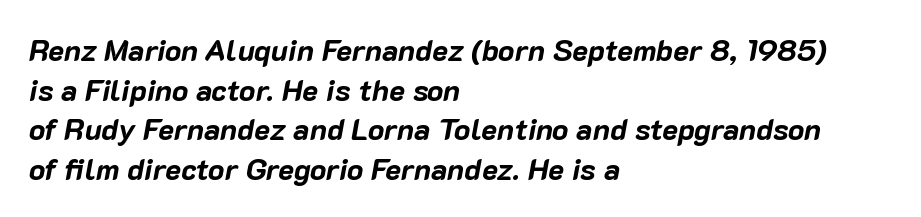
Q: Is the text bold? A: Yes.
Q: Is the text italic (slanted)? A: Yes, it leans right by about 10 degrees.
Q: Is the text underlined? A: No.
Q: How is the paragraph aligned? A: Left-aligned.
Q: Is the spacing between letters normal or unusually wide? A: Normal.
Q: Is the spacing between lines tight, normal or loose? A: Normal.
Q: Width (condensed, normal, or wide)? A: Normal.
Q: Stroke contrast? A: Low.
Q: x-height? A: Medium.
Q: Monospaced? A: No.
